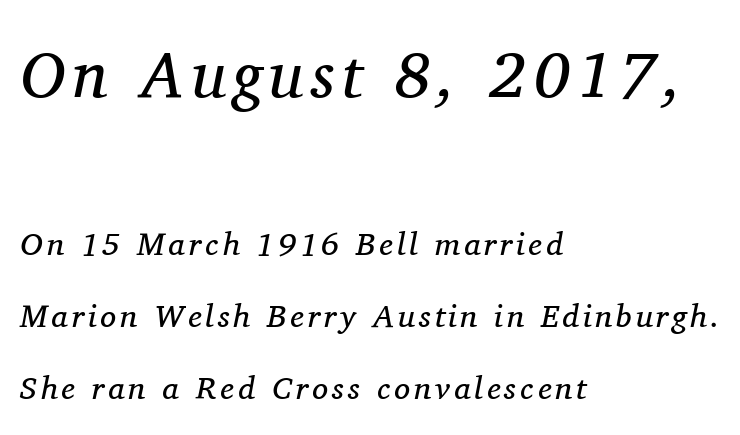
Q: Is the text bold? A: No.
Q: Is the text italic (slanted)? A: Yes, it leans right by about 11 degrees.
Q: Is the typeface a serif or a sans-serif typeface? A: Serif.
Q: Is the text underlined? A: No.
Q: How is the paragraph aligned? A: Left-aligned.
Q: Is the spacing between lines tight, normal or loose? A: Loose.
Q: Which block of text is set in a larger size, the first (top) or the second (bottom)? A: The first (top) one.
Q: Width (condensed, normal, or wide)? A: Normal.
Q: Stroke contrast? A: Medium.
Q: x-height? A: Medium.
Q: Monospaced? A: No.
